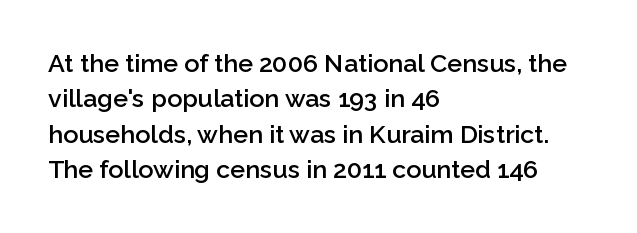
{"italic": "no", "bold": "semi", "underline": "no", "align": "left", "line_spacing": "normal", "line_spacing_ratio": 1.42, "letter_spacing": "normal", "letter_spacing_em": 0.0, "glyph_px": 25}
